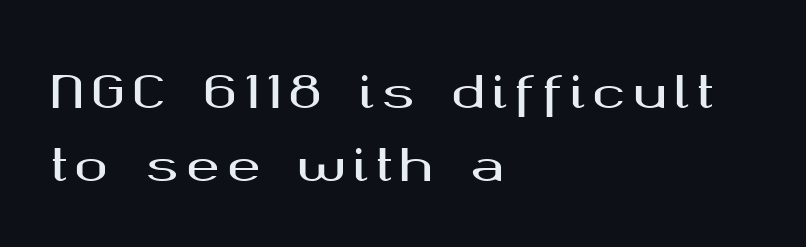
These lines are composed in type without serifs. Each letter keeps its own natural width here, so spacing adapts to shape. The type sits square on the baseline with zero lean. Reading down the block, your eye returns to a fixed left position each line. The area under the type is left untouched. Students, observe: this is what conventionally led text looks like.
